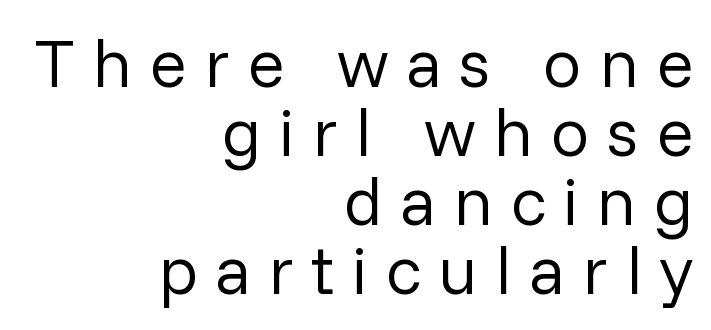
{"serif": "no", "italic": "no", "bold": "no", "weight": "regular", "width": "normal", "stroke_contrast": "low", "x_height": "medium", "monospaced": "no", "underline": "no", "align": "right", "line_spacing": "tight", "line_spacing_ratio": 1.0, "letter_spacing": "wide", "letter_spacing_em": 0.25, "glyph_px": 69}
